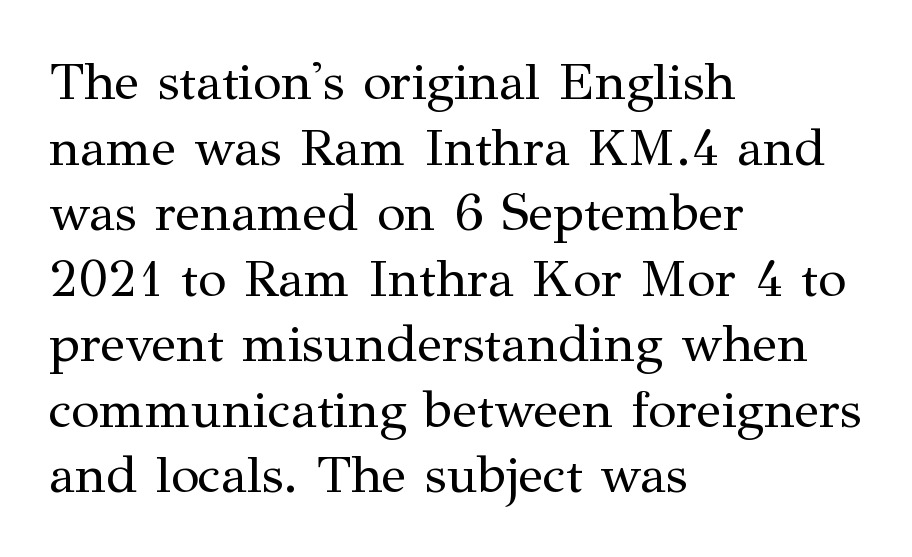
{"serif": "yes", "italic": "no", "bold": "no", "weight": "regular", "width": "normal", "stroke_contrast": "medium", "x_height": "medium", "monospaced": "no", "underline": "no", "align": "left", "line_spacing": "normal", "line_spacing_ratio": 1.26, "letter_spacing": "normal", "letter_spacing_em": 0.0, "glyph_px": 52}
